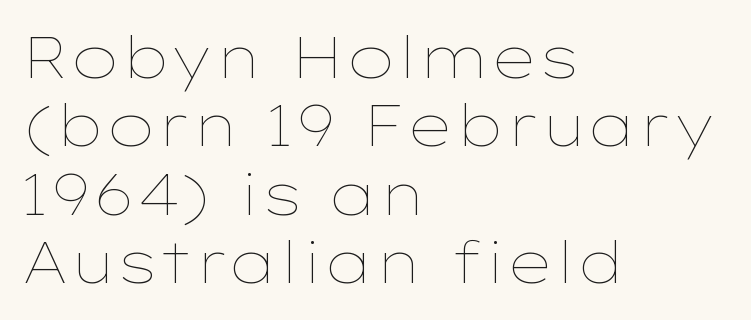
{"italic": "no", "bold": "no", "weight": "thin", "width": "wide", "stroke_contrast": "low", "x_height": "medium", "monospaced": "no", "underline": "no", "align": "left", "line_spacing_ratio": 1.2, "letter_spacing": "normal", "letter_spacing_em": 0.0, "glyph_px": 57}
